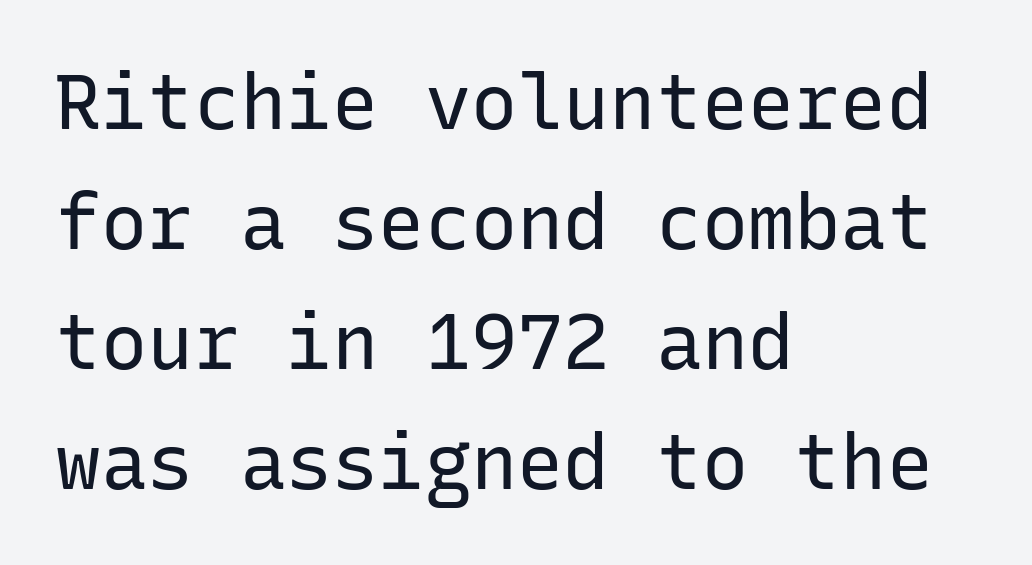
The image shows 77 px regular-weight sans-serif type, upright, monospaced; set left-aligned, normal line spacing (1.56x), normal letter spacing, not underlined; low stroke contrast and a medium x-height.
